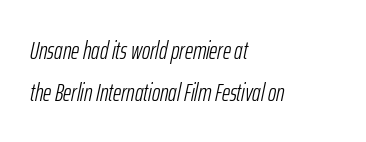
Q: Is the text bold? A: No.
Q: Is the text italic (slanted)? A: Yes, it leans right by about 12 degrees.
Q: Is the text underlined? A: No.
Q: How is the paragraph aligned? A: Left-aligned.
Q: Is the spacing between letters normal or unusually wide? A: Normal.
Q: Is the spacing between lines tight, normal or loose? A: Normal.
